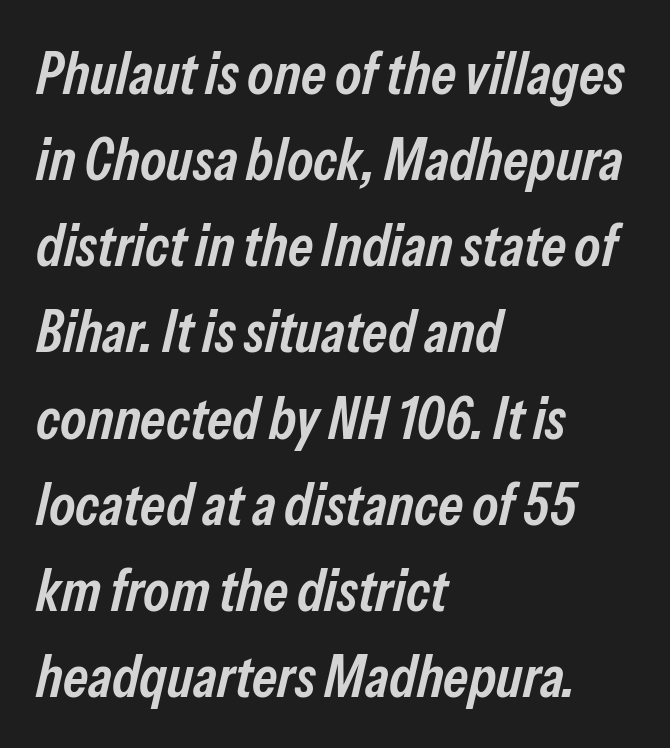
The image shows 59 px semibold, condensed type, italic (leaning right); set left-aligned, normal line spacing (1.46x), normal letter spacing, not underlined; low stroke contrast and a medium x-height.
